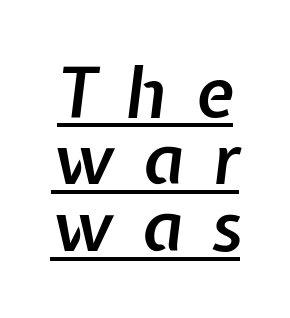
Q: Is the text bold? A: Semi-bold.
Q: Is the text italic (slanted)? A: Yes, it leans right by about 7 degrees.
Q: Is the text underlined? A: Yes.
Q: Is the spacing between letters normal or unusually wide? A: Unusually wide.
Q: Is the spacing between lines tight, normal or loose? A: Tight.
Q: Width (condensed, normal, or wide)? A: Normal.
Q: Stroke contrast? A: Low.
Q: x-height? A: Medium.
Q: Monospaced? A: No.
